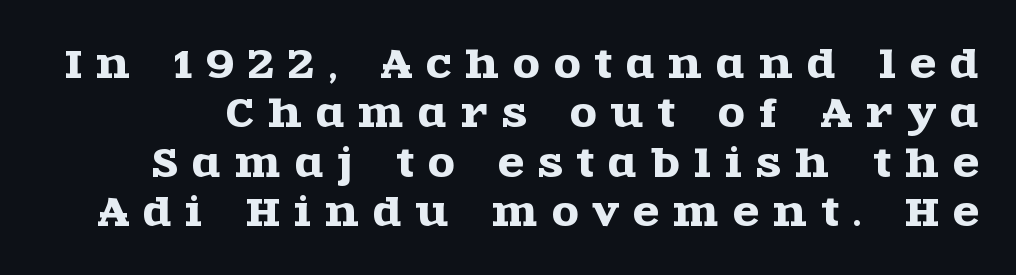
{"serif": "yes", "italic": "no", "width": "wide", "x_height": "large", "monospaced": "no", "underline": "no", "line_spacing": "normal", "line_spacing_ratio": 1.3, "letter_spacing": "wide", "letter_spacing_em": 0.38, "glyph_px": 38}
